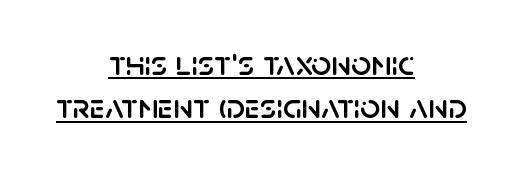
Q: Is the text italic (slanted)? A: No, it is upright.
Q: Is the typeface a serif or a sans-serif typeface? A: Sans-serif.
Q: Is the text underlined? A: Yes.
Q: How is the paragraph aligned? A: Centered.
Q: Is the spacing between letters normal or unusually wide? A: Normal.
Q: Width (condensed, normal, or wide)? A: Normal.
Q: Stroke contrast? A: Low.
Q: x-height? A: Large.
Q: Monospaced? A: No.
